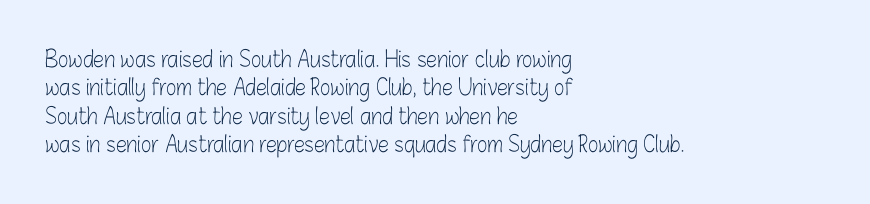
Rule under the text: the space is simply empty. Honestly, the letter spacing is just normal — you wouldn't notice it. The font's upright variant was chosen for this text. The strokes are not fattened; the text isn't bold. Layout note: lines flush left. The designer left line spacing at the default.
